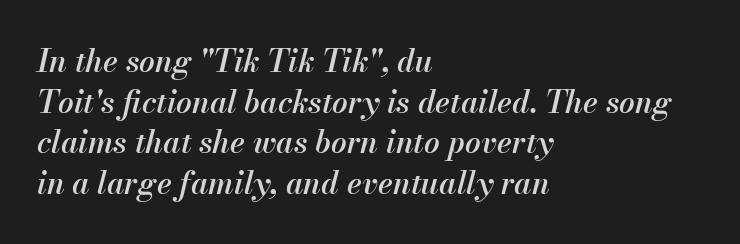
{"italic": "yes", "lean": "right", "slant_degrees": 13, "bold": "semi", "weight": "semibold", "width": "normal", "stroke_contrast": "medium", "x_height": "small", "monospaced": "no", "underline": "no", "align": "left", "line_spacing": "normal", "line_spacing_ratio": 1.31, "letter_spacing": "normal", "letter_spacing_em": 0.0, "glyph_px": 31}
